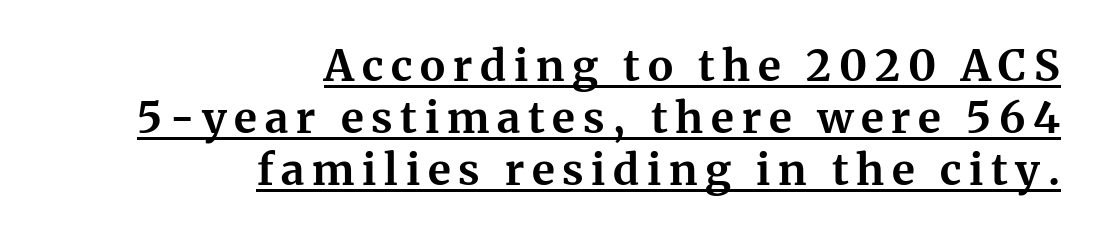
{"serif": "yes", "italic": "no", "bold": "yes", "weight": "bold", "width": "normal", "stroke_contrast": "medium", "x_height": "medium", "monospaced": "no", "underline": "yes", "align": "right", "line_spacing_ratio": 1.21, "glyph_px": 43}
